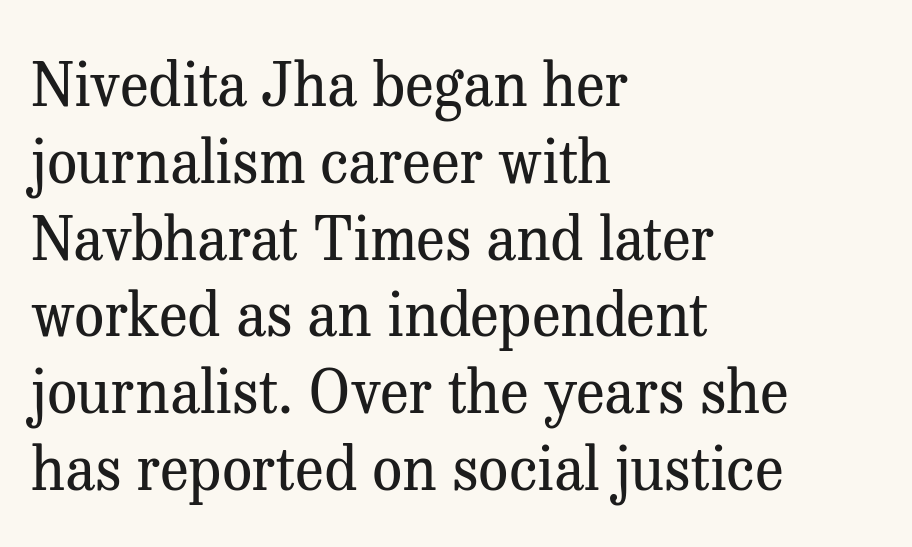
A quiet, ordinary-to-light weight characterises the typeface. Underline: absent. Vertical spacing — default. I'd call this a serif setting — the letters wear small feet. Tracking here is standard; glyphs follow each other at the usual distance.
